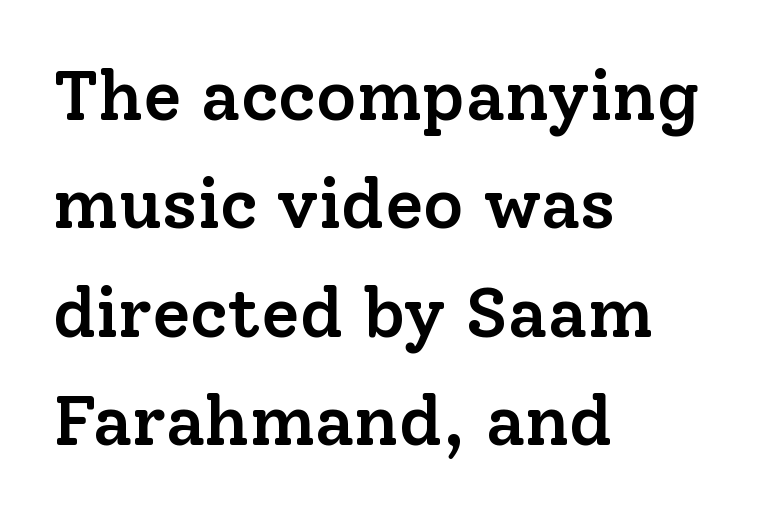
{"serif": "yes", "italic": "no", "bold": "semi", "weight": "semibold", "width": "normal", "stroke_contrast": "low", "x_height": "medium", "monospaced": "no", "underline": "no", "align": "left", "line_spacing": "normal", "line_spacing_ratio": 1.55, "letter_spacing": "normal", "letter_spacing_em": 0.0, "glyph_px": 70}
